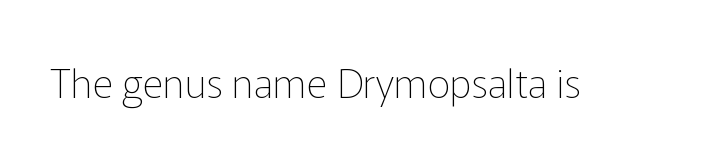
{"serif": "no", "italic": "no", "bold": "no", "weight": "thin", "width": "normal", "stroke_contrast": "low", "x_height": "medium", "monospaced": "no", "underline": "no", "letter_spacing": "normal", "letter_spacing_em": 0.0, "glyph_px": 40}
